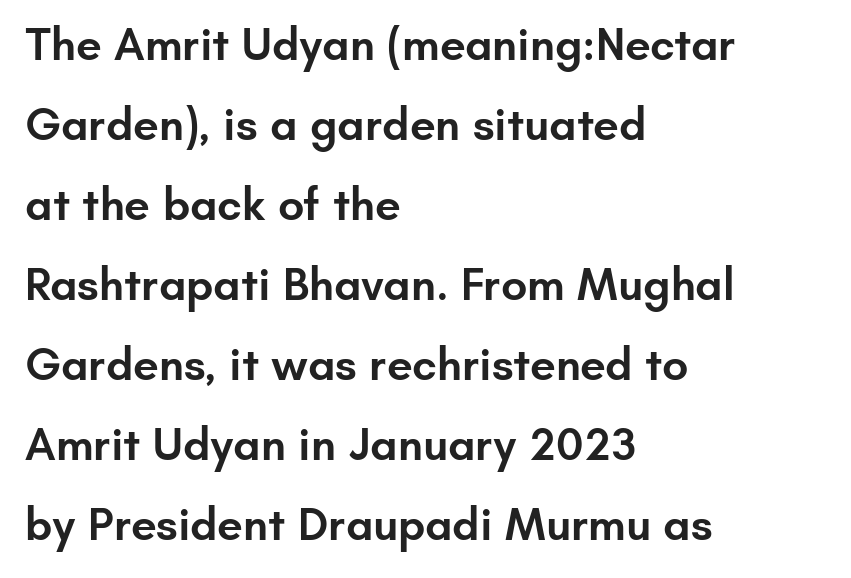
The image shows 46 px semibold sans-serif type, upright; set left-aligned, line spacing 1.74x, normal letter spacing, not underlined; low stroke contrast and a small x-height.
